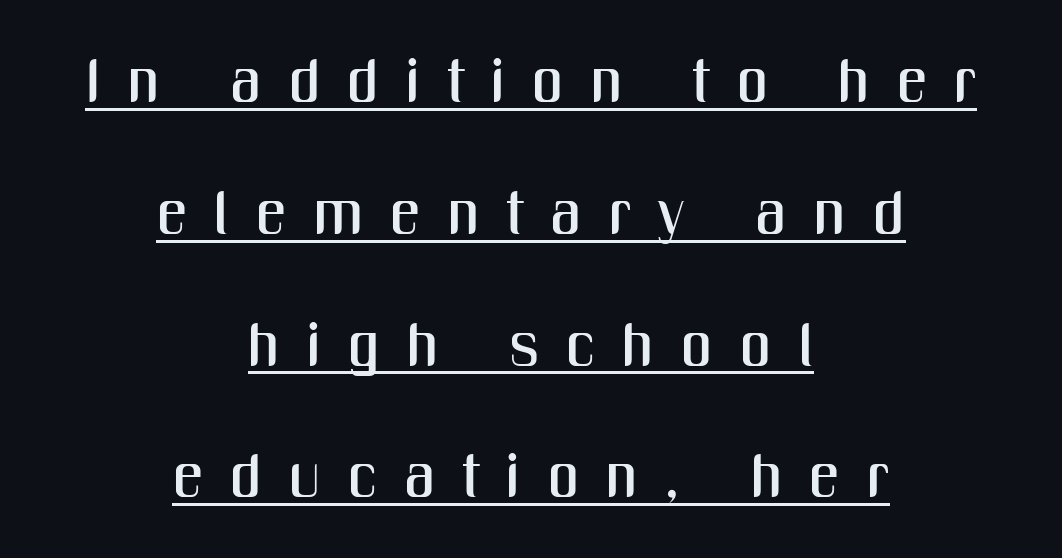
{"serif": "no", "italic": "no", "width": "condensed", "stroke_contrast": "medium", "x_height": "medium", "monospaced": "no", "underline": "yes", "align": "center", "line_spacing": "loose", "line_spacing_ratio": 2.16, "letter_spacing": "wide", "letter_spacing_em": 0.44, "glyph_px": 61}
